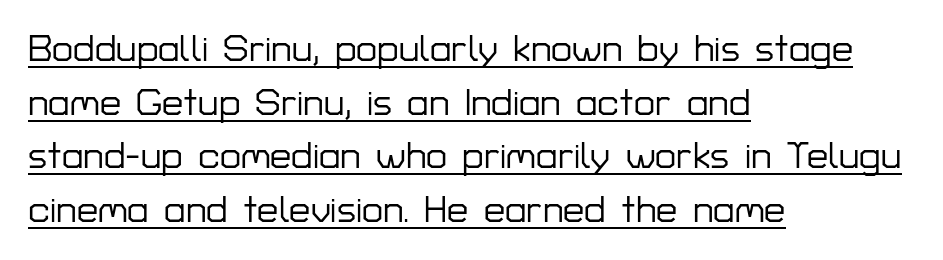
The image shows 38 px sans-serif type, upright; set left-aligned, normal line spacing (1.41x), normal letter spacing, underlined; low stroke contrast and a medium x-height.
